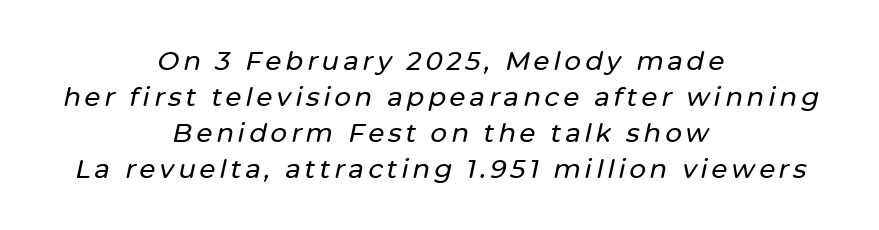
The image shows 26 px text type, italic (leaning right); set centered, normal line spacing (1.39x), not underlined.
